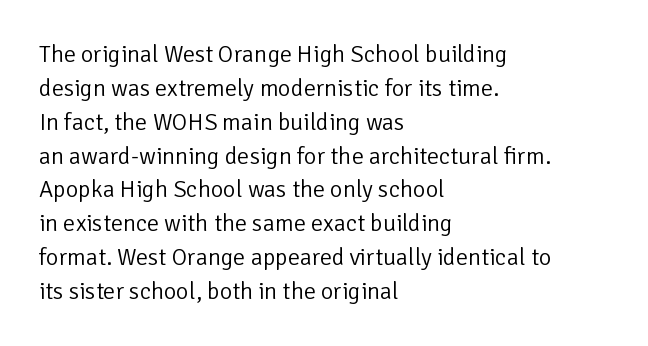
Q: Is the text bold? A: No.
Q: Is the text italic (slanted)? A: No, it is upright.
Q: Is the text underlined? A: No.
Q: How is the paragraph aligned? A: Left-aligned.
Q: Is the spacing between letters normal or unusually wide? A: Normal.
Q: Is the spacing between lines tight, normal or loose? A: Normal.
